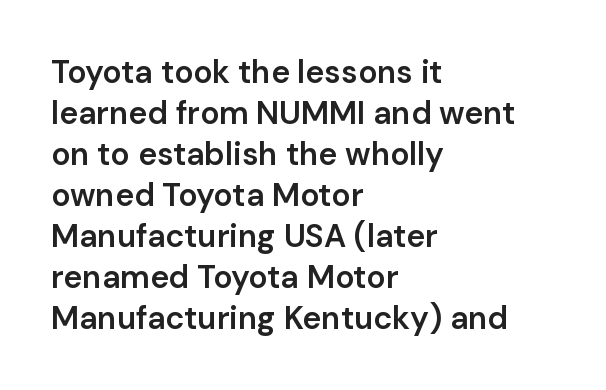
The compositor pushed each line to the left boundary. This is sans-serif lettering, the kind often seen on screens and signage. Caption: semibold face, moderately heavy strokes. The gaps between neighbouring characters are ordinary and unremarkable.
